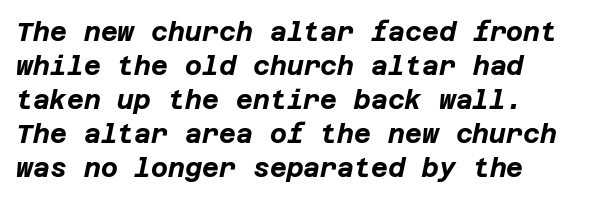
The image shows 26 px bold type, italic (leaning right); set left-aligned, normal line spacing (1.31x), normal letter spacing, not underlined.
